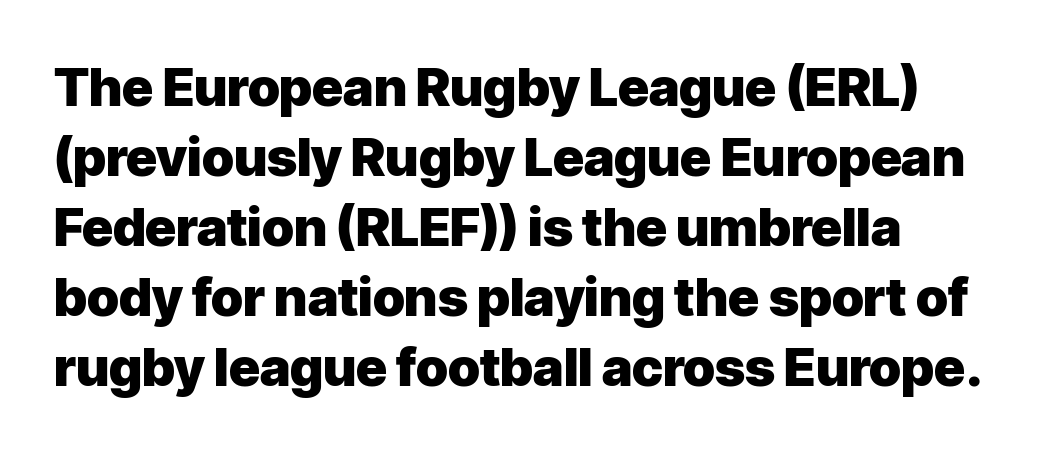
Heft: maximum for text — a bold. Do the letters lean? They stand straight. Descender tails drop into unmarked territory. A typesetter would call this proportional, since set widths differ per character.
